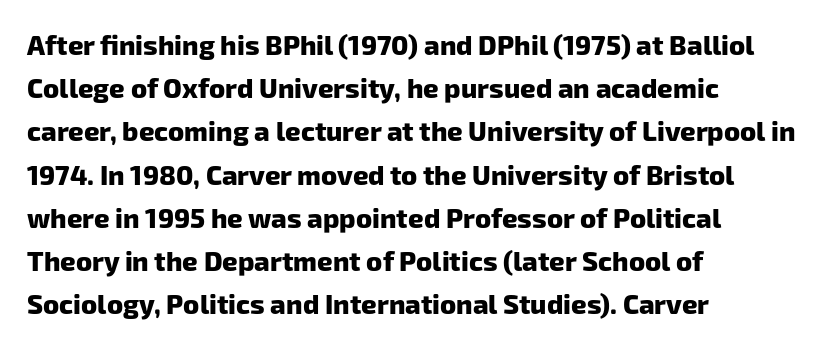
The image shows 27 px bold type; set left-aligned, normal line spacing (1.6x), normal letter spacing, not underlined.
